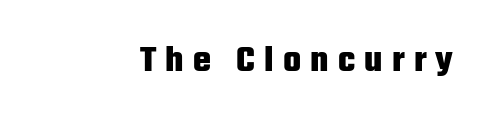
This rendering widens character spacing well past its baseline value. The typesetter chose a ragged-left arrangement here. This rendering employs a face without finishing strokes, i.e., a sans-serif. This sample uses an upright cut, with every glyph sitting square on the baseline. Clear beneath every line of the passage. Is this a fixed-width face? No — the glyphs have proportional, varying widths.
